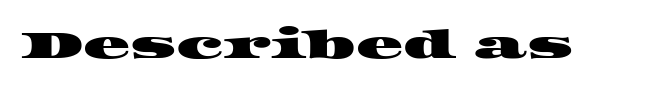
The image shows 39 px wide serif type; set normal letter spacing, not underlined; high stroke contrast and a large x-height.
